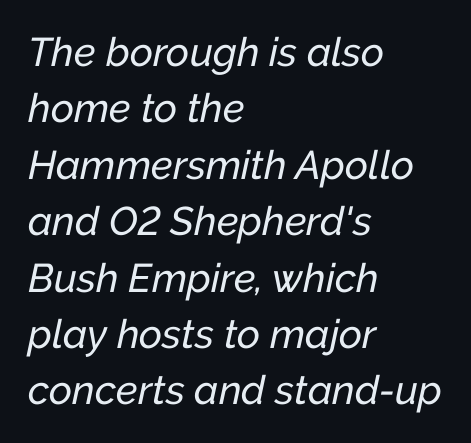
The image shows 40 px text type, italic (leaning right); set left-aligned, normal line spacing (1.41x), normal letter spacing, not underlined; low stroke contrast and a medium x-height.
